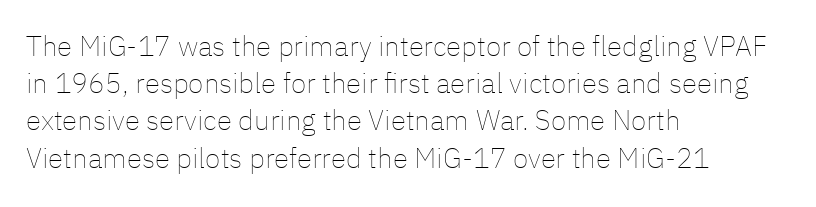
The image shows 28 px thin type, upright; set left-aligned, normal line spacing (1.33x), normal letter spacing, not underlined; low stroke contrast and a medium x-height.
